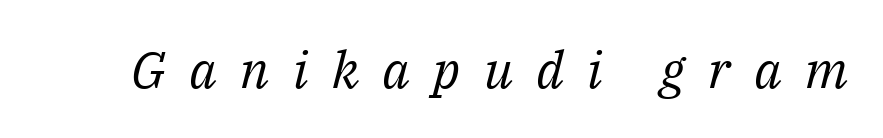
Q: Is the text bold? A: No.
Q: Is the text italic (slanted)? A: Yes, it leans right by about 14 degrees.
Q: Is the typeface a serif or a sans-serif typeface? A: Serif.
Q: Is the text underlined? A: No.
Q: Is the spacing between letters normal or unusually wide? A: Unusually wide.
Q: Width (condensed, normal, or wide)? A: Normal.
Q: Stroke contrast? A: Medium.
Q: x-height? A: Medium.
Q: Monospaced? A: No.
